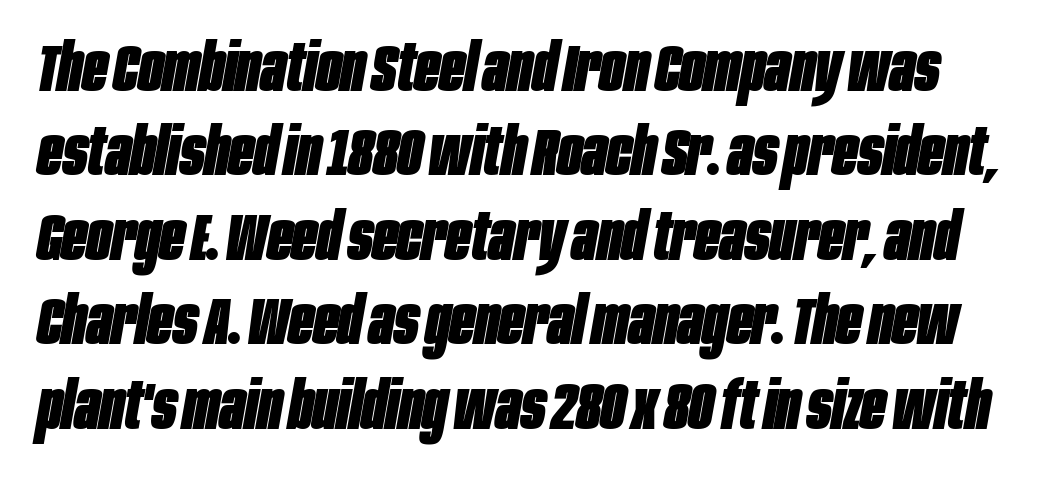
Quick note: underline off. Would a proofreader flag this as italicized? Yes. This sample has the flowing, uneven cadence of proportional lettering. One glance says typical: line gaps are just what's usual.
